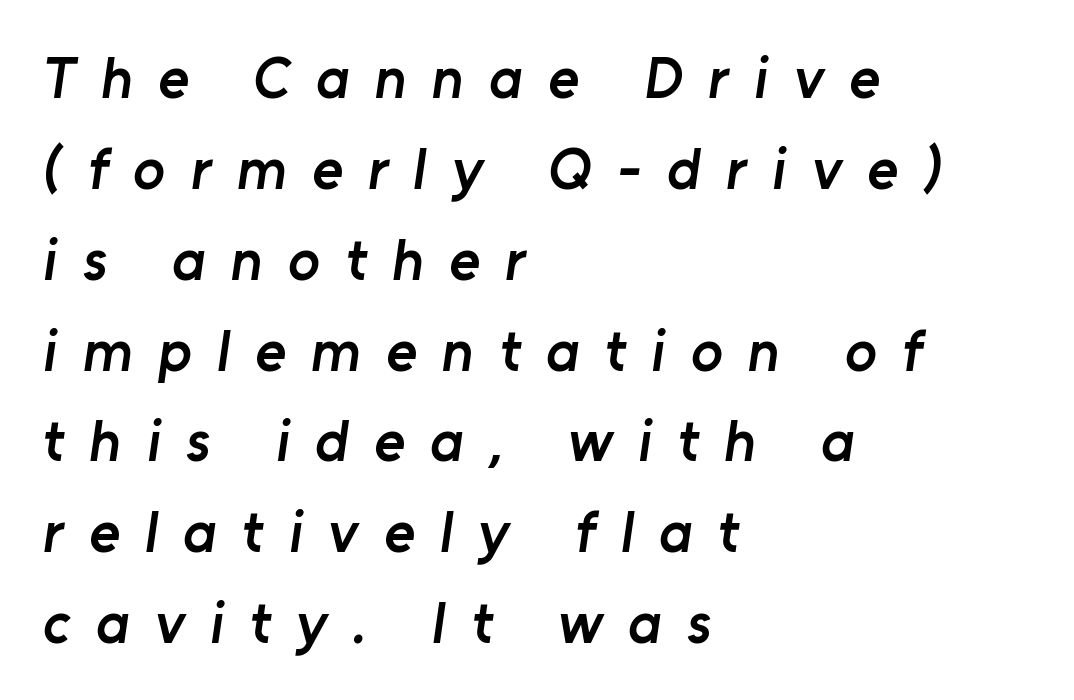
{"serif": "no", "bold": "semi", "weight": "semibold", "width": "normal", "stroke_contrast": "low", "x_height": "medium", "monospaced": "no", "underline": "no", "align": "left", "line_spacing": "normal", "line_spacing_ratio": 1.54, "letter_spacing": "wide", "letter_spacing_em": 0.43, "glyph_px": 59}
